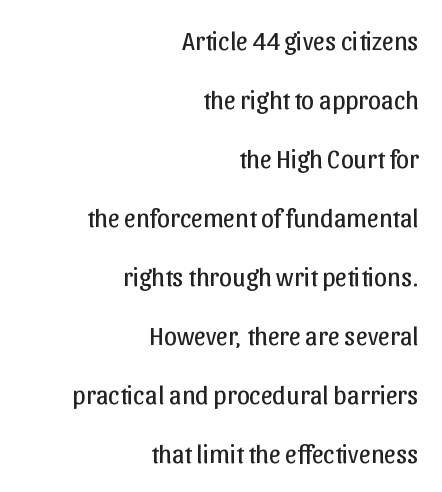
The image shows 26 px text type, upright; set right-aligned, loose line spacing (2.27x), normal letter spacing, not underlined.
